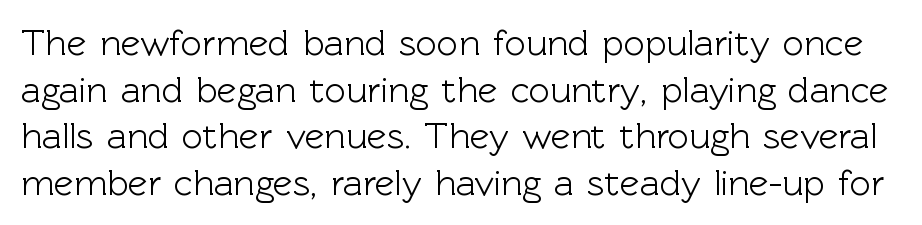
{"serif": "no", "italic": "no", "width": "normal", "x_height": "medium", "monospaced": "no", "underline": "no", "line_spacing": "normal", "line_spacing_ratio": 1.26, "letter_spacing": "normal", "letter_spacing_em": 0.0, "glyph_px": 37}
